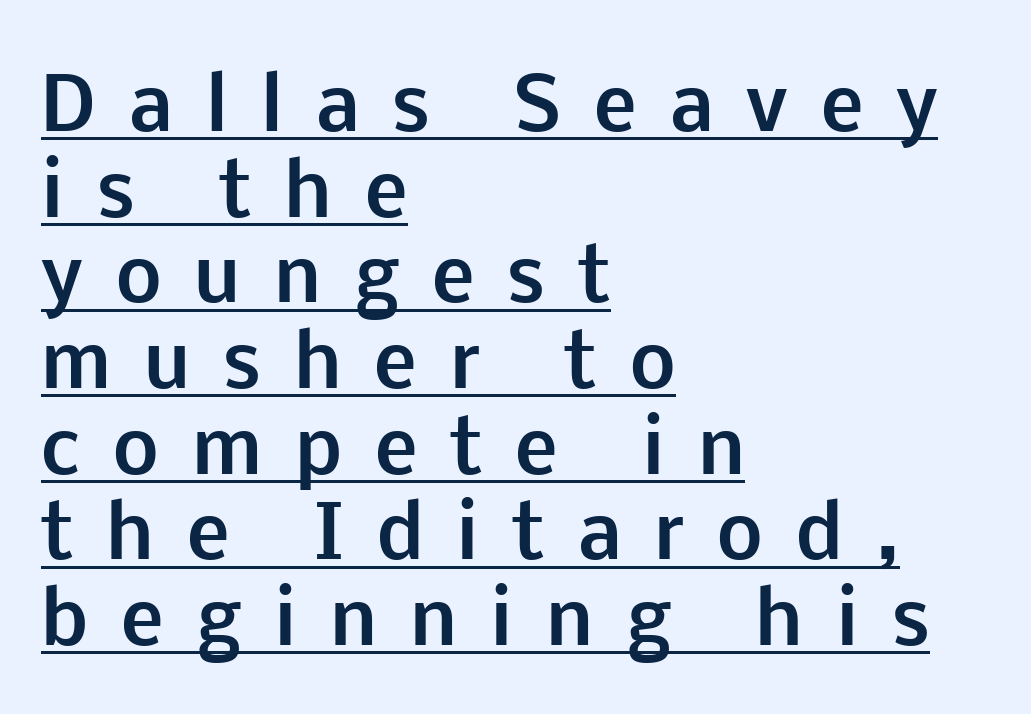
{"serif": "no", "italic": "no", "bold": "yes", "weight": "bold", "width": "normal", "stroke_contrast": "low", "x_height": "medium", "monospaced": "no", "underline": "yes", "align": "left", "line_spacing_ratio": 1.19, "letter_spacing": "wide", "letter_spacing_em": 0.46, "glyph_px": 72}
